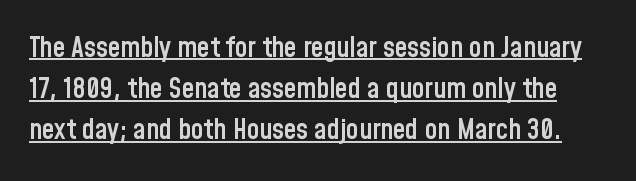
Q: Is the text bold? A: Semi-bold.
Q: Is the text italic (slanted)? A: No, it is upright.
Q: Is the typeface a serif or a sans-serif typeface? A: Sans-serif.
Q: Is the text underlined? A: Yes.
Q: Is the spacing between letters normal or unusually wide? A: Normal.
Q: Is the spacing between lines tight, normal or loose? A: Normal.
Q: Width (condensed, normal, or wide)? A: Condensed.
Q: Stroke contrast? A: Low.
Q: x-height? A: Medium.
Q: Monospaced? A: No.
